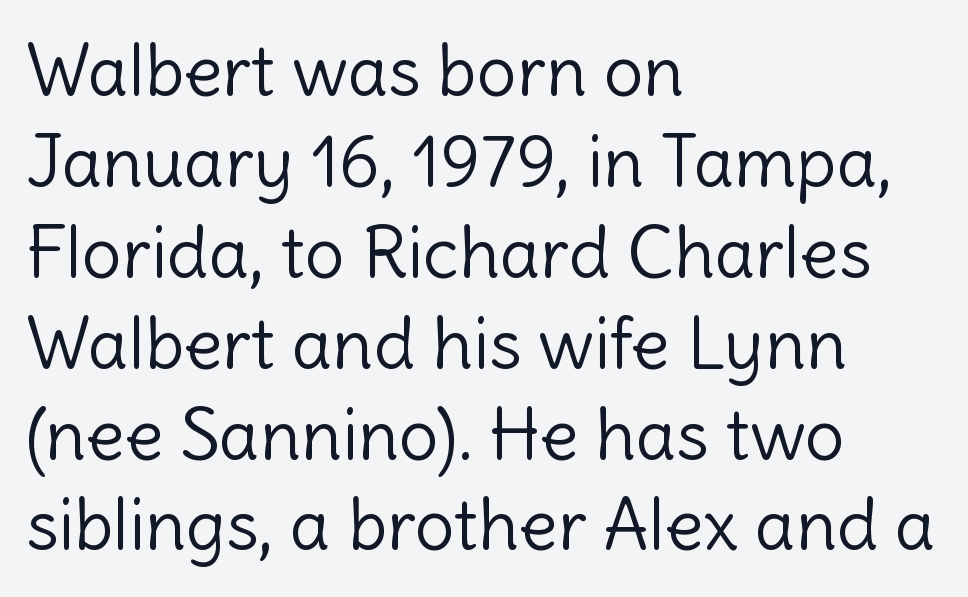
The image shows 71 px light sans-serif type, upright; set left-aligned, normal line spacing (1.28x), normal letter spacing, not underlined; a medium x-height.
